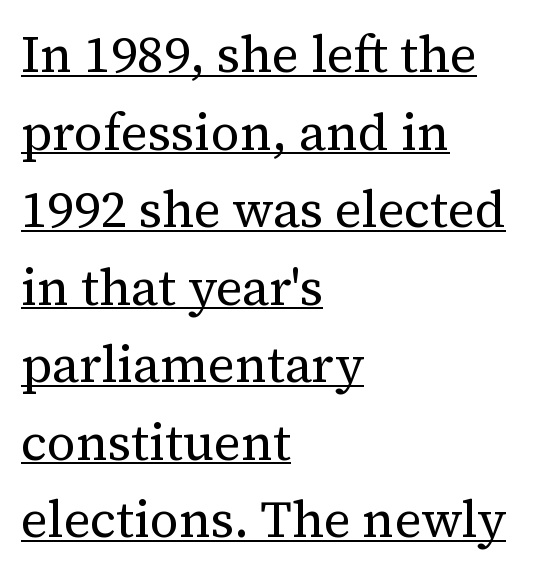
{"serif": "yes", "italic": "no", "bold": "no", "weight": "regular", "width": "normal", "stroke_contrast": "medium", "x_height": "medium", "monospaced": "no", "underline": "yes", "align": "left", "line_spacing": "normal", "line_spacing_ratio": 1.52, "letter_spacing": "normal", "letter_spacing_em": 0.0, "glyph_px": 51}
